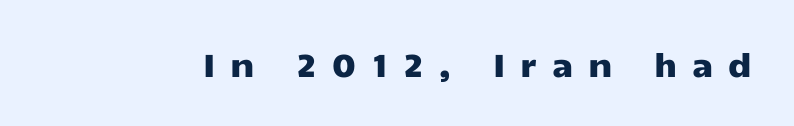
Q: Is the text italic (slanted)? A: No, it is upright.
Q: Is the typeface a serif or a sans-serif typeface? A: Sans-serif.
Q: Is the text underlined? A: No.
Q: Is the spacing between letters normal or unusually wide? A: Unusually wide.
Q: Width (condensed, normal, or wide)? A: Wide.
Q: Stroke contrast? A: Low.
Q: x-height? A: Medium.
Q: Monospaced? A: No.
